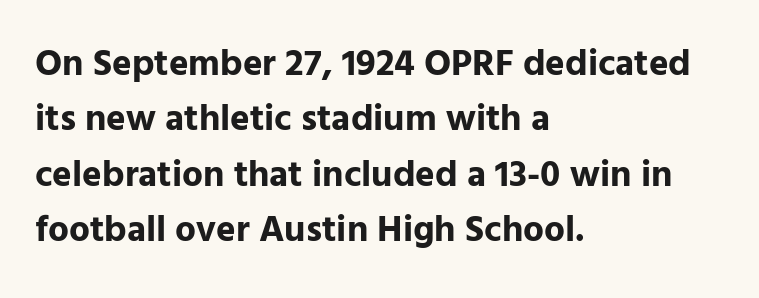
{"serif": "no", "italic": "no", "bold": "yes", "weight": "bold", "width": "normal", "stroke_contrast": "low", "x_height": "medium", "monospaced": "no", "underline": "no", "align": "left", "line_spacing": "normal", "line_spacing_ratio": 1.5, "letter_spacing": "normal", "letter_spacing_em": 0.0, "glyph_px": 37}
